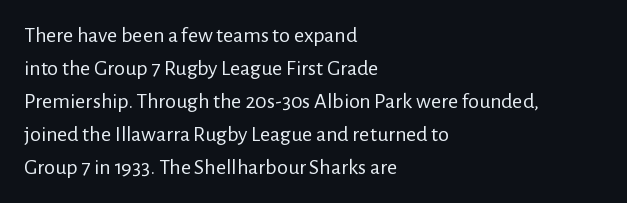
{"italic": "no", "bold": "no", "underline": "no", "align": "left", "line_spacing": "normal", "line_spacing_ratio": 1.5, "letter_spacing": "normal", "letter_spacing_em": 0.0, "glyph_px": 22}
